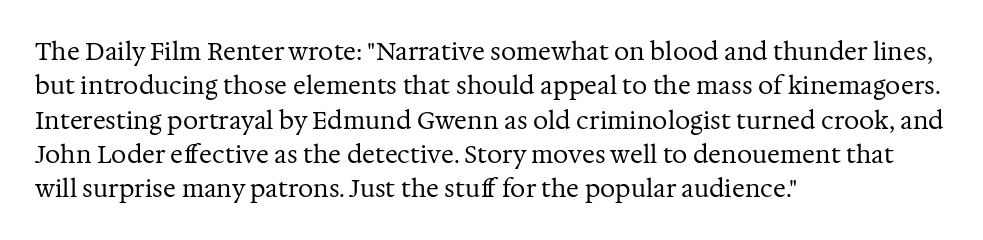
{"italic": "no", "bold": "no", "underline": "no", "align": "left", "line_spacing": "normal", "line_spacing_ratio": 1.43, "letter_spacing": "normal", "letter_spacing_em": 0.0, "glyph_px": 24}
